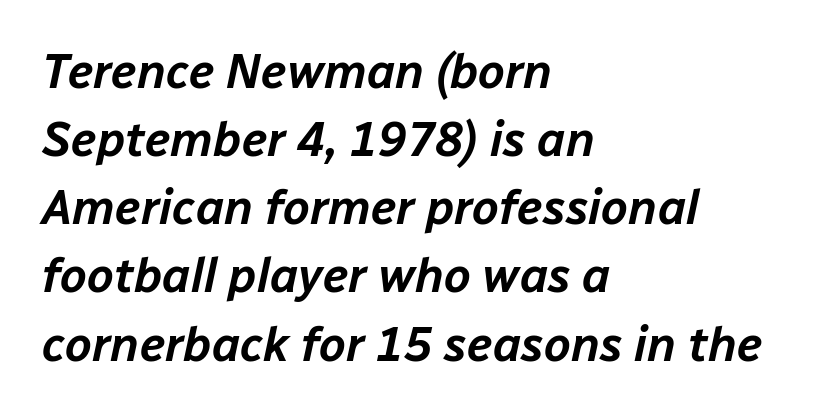
Q: Is the text italic (slanted)? A: Yes, it leans right by about 12 degrees.
Q: Is the text underlined? A: No.
Q: How is the paragraph aligned? A: Left-aligned.
Q: Is the spacing between letters normal or unusually wide? A: Normal.
Q: Is the spacing between lines tight, normal or loose? A: Normal.
Q: Width (condensed, normal, or wide)? A: Normal.
Q: Stroke contrast? A: Low.
Q: x-height? A: Medium.
Q: Monospaced? A: No.
